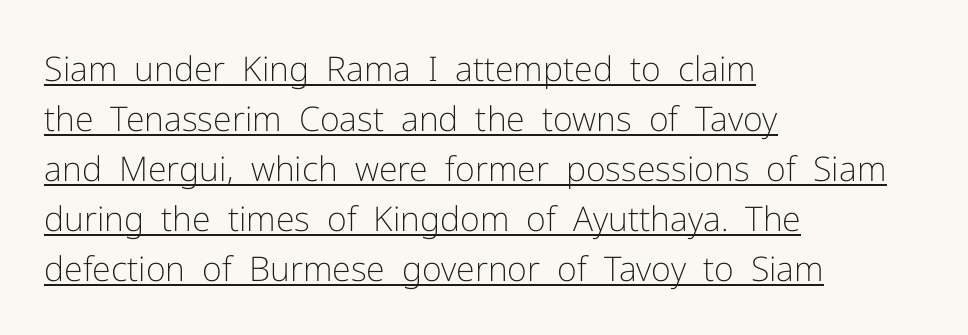
{"serif": "no", "italic": "no", "bold": "no", "weight": "light", "width": "normal", "stroke_contrast": "low", "x_height": "medium", "monospaced": "no", "underline": "yes", "align": "left", "line_spacing": "normal", "line_spacing_ratio": 1.47, "letter_spacing": "normal", "letter_spacing_em": 0.0, "glyph_px": 34}
